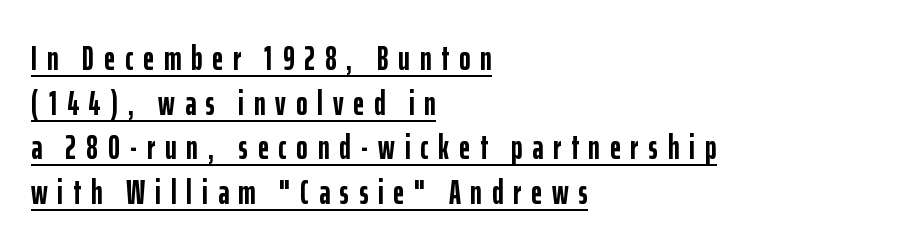
{"serif": "no", "italic": "no", "bold": "yes", "weight": "semibold", "width": "condensed", "stroke_contrast": "low", "x_height": "medium", "monospaced": "no", "underline": "yes", "align": "left", "line_spacing": "normal", "line_spacing_ratio": 1.31, "letter_spacing": "wide", "letter_spacing_em": 0.29, "glyph_px": 34}
